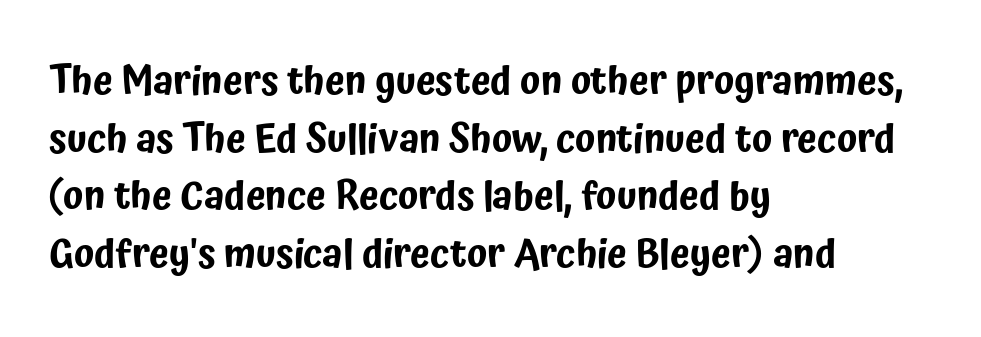
Italic? Not at all — the glyphs are vertical. The face used here is a sans, in the tradition of grotesques and geometrics. Think of a printed novel: that variable character pitch is what you see here. Words float on clear page, feet unadorned. There is no visible air inserted between adjacent glyphs.
